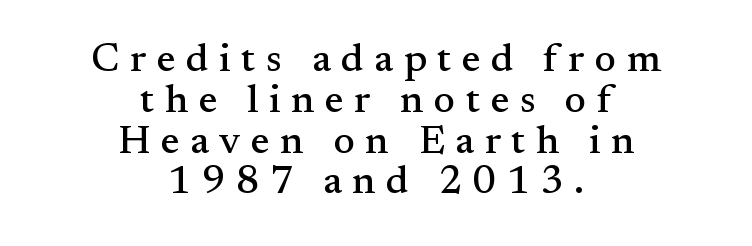
Q: Is the text italic (slanted)? A: No, it is upright.
Q: Is the typeface a serif or a sans-serif typeface? A: Serif.
Q: Is the text underlined? A: No.
Q: How is the paragraph aligned? A: Centered.
Q: Is the spacing between letters normal or unusually wide? A: Unusually wide.
Q: Is the spacing between lines tight, normal or loose? A: Tight.
Q: Width (condensed, normal, or wide)? A: Normal.
Q: Stroke contrast? A: Medium.
Q: x-height? A: Small.
Q: Monospaced? A: No.
